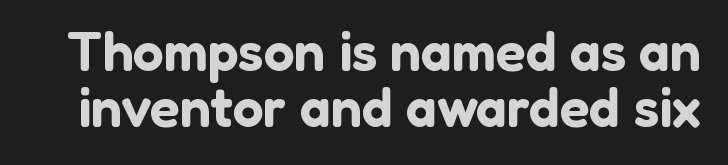
The type is set solid horizontally, with unmodified tracking. The type family on display is of the sans-serif kind. Spacing verdict: proportional, widths tailored to each character. The block of text is dense from top to bottom, with scant space between rows.
